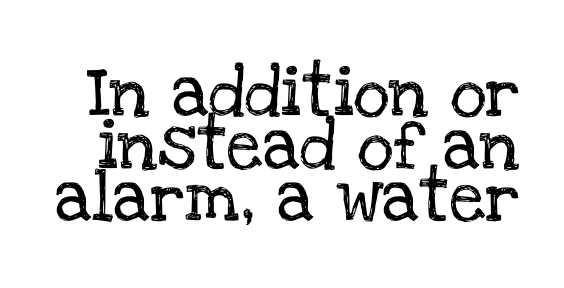
The image shows 51 px serif type, upright; set tight line spacing (1.03x), normal letter spacing, not underlined; low stroke contrast and a large x-height.
